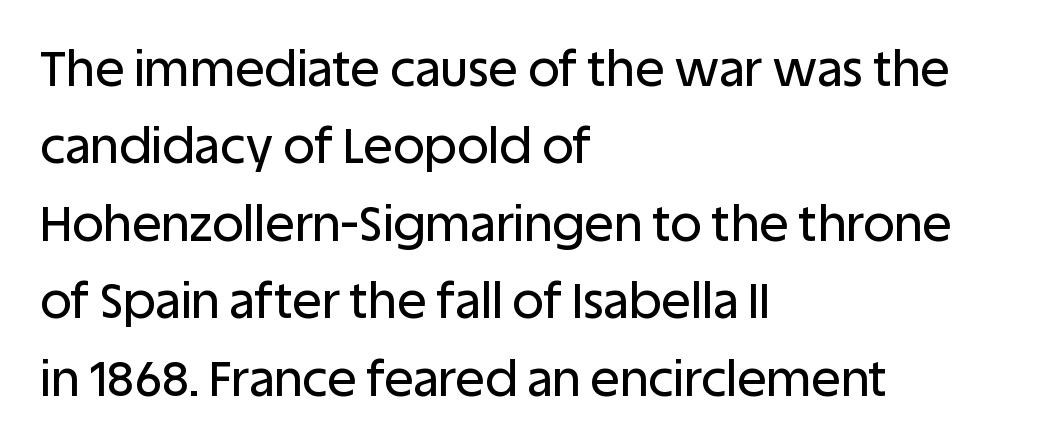
Q: Is the text italic (slanted)? A: No, it is upright.
Q: Is the typeface a serif or a sans-serif typeface? A: Sans-serif.
Q: Is the text underlined? A: No.
Q: How is the paragraph aligned? A: Left-aligned.
Q: Is the spacing between letters normal or unusually wide? A: Normal.
Q: Is the spacing between lines tight, normal or loose? A: Normal.
Q: Width (condensed, normal, or wide)? A: Normal.
Q: Stroke contrast? A: Low.
Q: x-height? A: Large.
Q: Monospaced? A: No.
